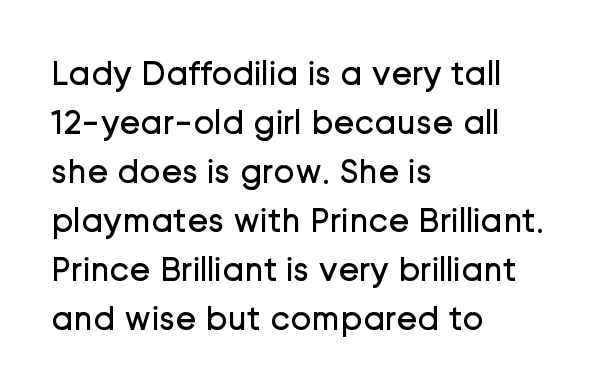
The image shows 35 px regular-weight sans-serif type, upright; set left-aligned, normal line spacing (1.4x), normal letter spacing, not underlined; low stroke contrast and a medium x-height.
